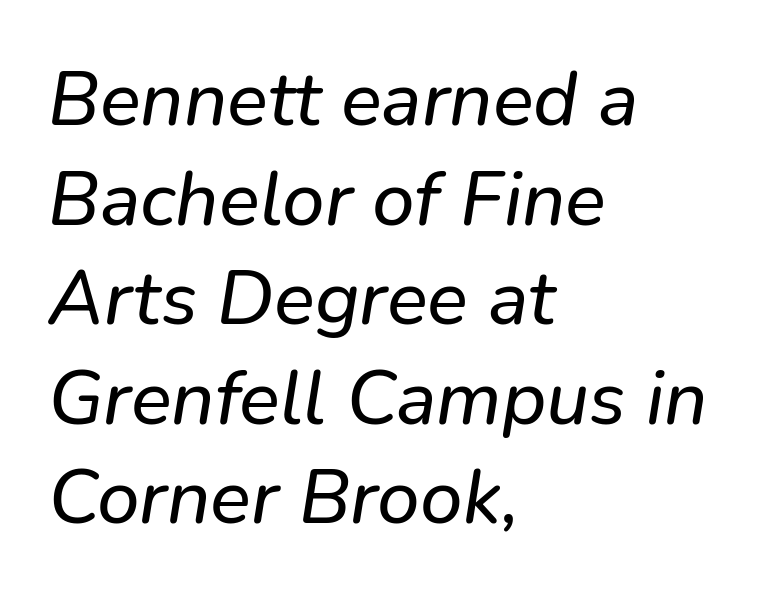
The gaps between neighbouring characters are ordinary and unremarkable. Leftover space on each line is placed entirely after the last word. Baseline-to-baseline distance is the conventional proportion of letter height. The type family on display is of the sans-serif kind. The letters advance in unequal steps, a hallmark of proportional type. The area under the type is left untouched.
